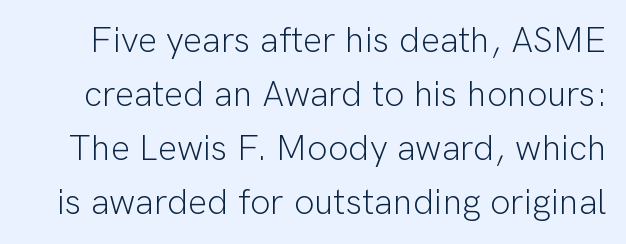
Q: Is the text bold? A: No.
Q: Is the text italic (slanted)? A: No, it is upright.
Q: Is the typeface a serif or a sans-serif typeface? A: Sans-serif.
Q: Is the text underlined? A: No.
Q: Is the spacing between letters normal or unusually wide? A: Normal.
Q: Is the spacing between lines tight, normal or loose? A: Normal.
Q: Width (condensed, normal, or wide)? A: Normal.
Q: Stroke contrast? A: Low.
Q: x-height? A: Medium.
Q: Monospaced? A: No.
